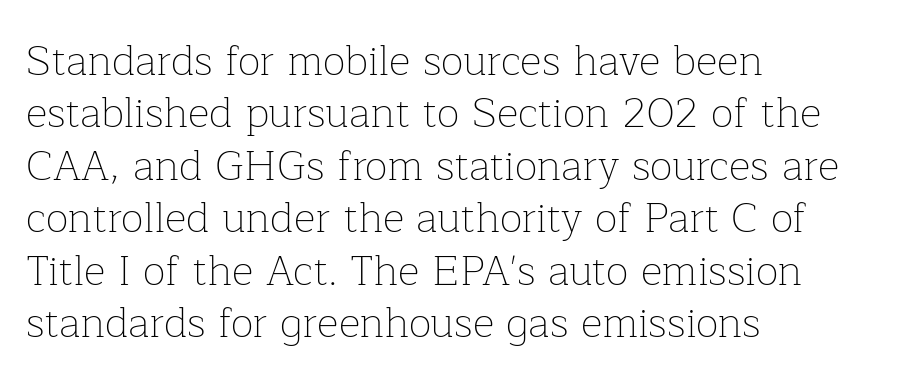
The image shows 42 px thin serif type, upright; set left-aligned, normal line spacing (1.25x), normal letter spacing, not underlined; low stroke contrast and a medium x-height.
